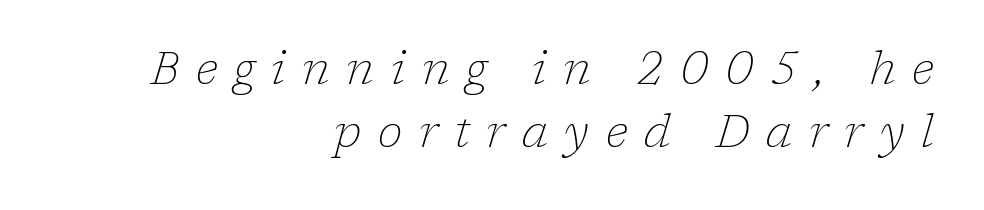
{"serif": "yes", "italic": "yes", "lean": "right", "slant_degrees": 17, "bold": "no", "weight": "thin", "width": "normal", "stroke_contrast": "low", "x_height": "medium", "monospaced": "no", "underline": "no", "align": "right", "line_spacing": "normal", "line_spacing_ratio": 1.41, "letter_spacing": "wide", "letter_spacing_em": 0.37, "glyph_px": 45}
